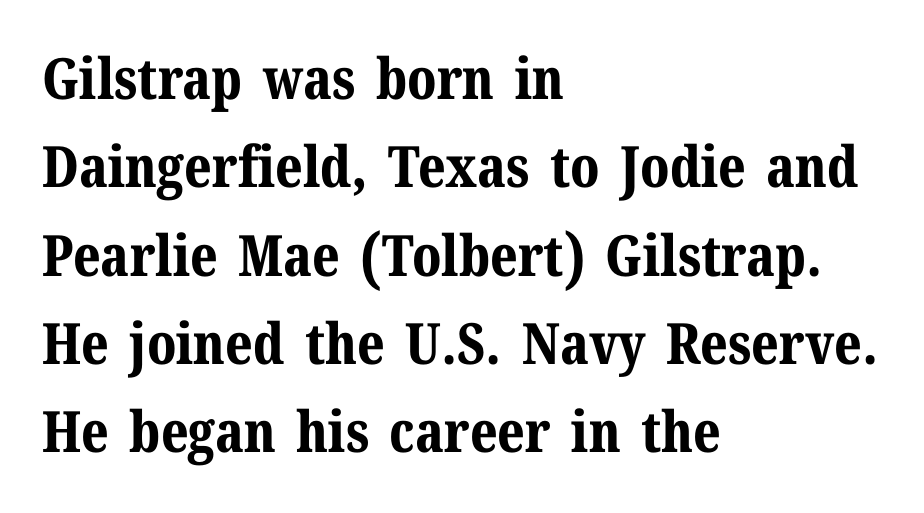
What kind of face is this? One with serifs. The lettering stays uniformly vertical, giving the passage a roman look. Between one letter and the next there's only the usual sliver of space. Horizontal alignment here is leftward, the default for most running prose.
